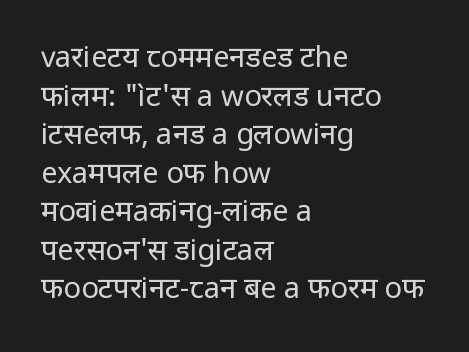
Proportional: the letters do not fall into vertical columns. The font family rendered here belongs to the sans-serif group. Does the copy run flush right? No — it runs flush left. The type is set solid horizontally, with unmodified tracking.
